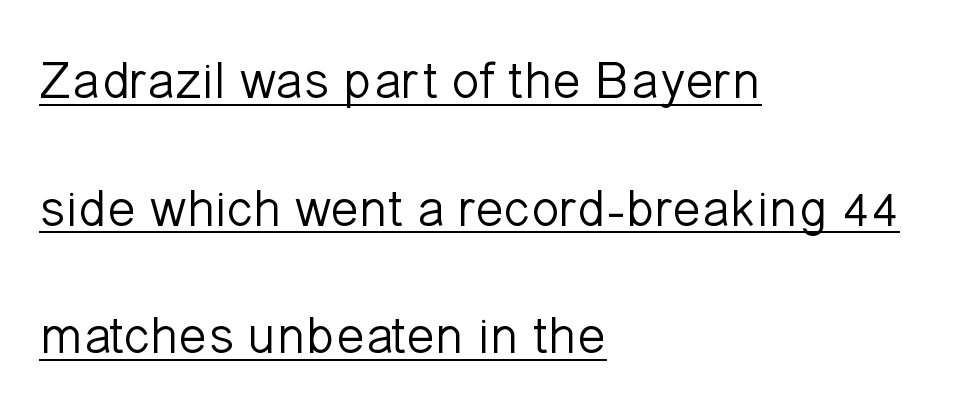
Line beginnings align vertically; line endings do not. In terms of letterform style, serifs are entirely absent. Decoration check: the copy is underlined. This is roman type, the default non-slanted kind. Each new line begins a long way beneath the previous one. The face looks like a standard text weight, possibly lighter.
